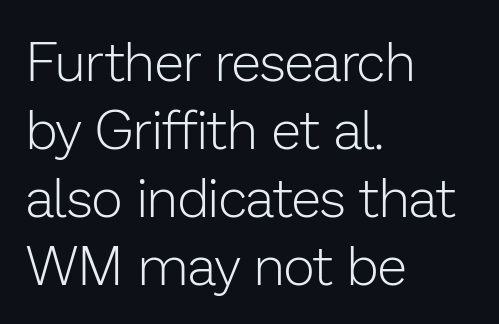
These lines are composed in type without serifs. Counters stay open thanks to moderate or lighter strokes. Lines of text with bare space underneath. Characters remain perfectly vertical along every line. Regarding leading, the lines here are spaced in the standard way. A typesetter would call this proportional, since set widths differ per character.
